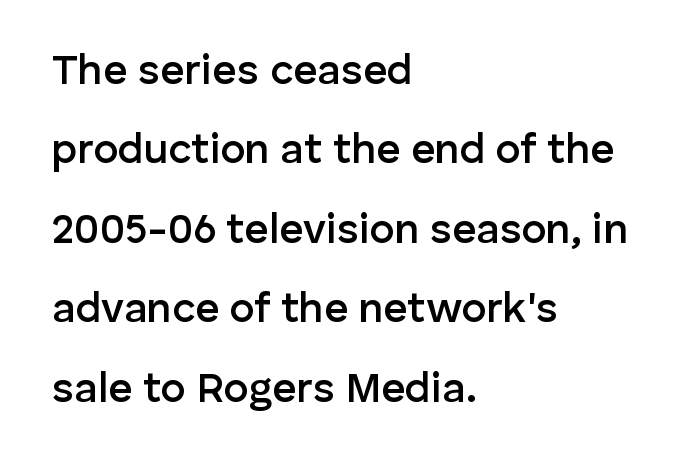
{"serif": "no", "italic": "no", "bold": "semi", "weight": "semibold", "width": "normal", "stroke_contrast": "low", "x_height": "medium", "monospaced": "no", "underline": "no", "align": "left", "line_spacing_ratio": 1.89, "letter_spacing": "normal", "letter_spacing_em": 0.0, "glyph_px": 42}
